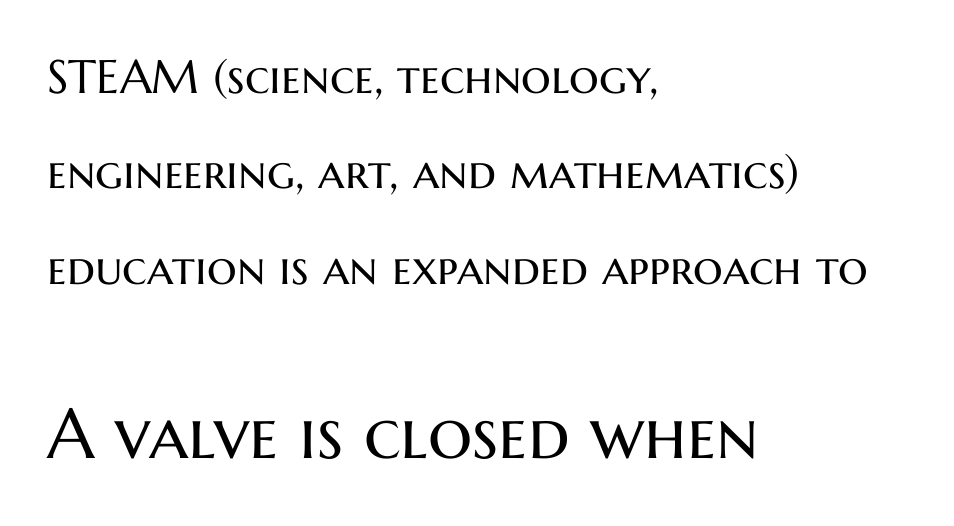
{"serif": "no", "italic": "no", "bold": "no", "weight": "regular", "width": "normal", "stroke_contrast": "medium", "x_height": "medium", "monospaced": "no", "underline": "no", "align": "left", "line_spacing": "loose", "line_spacing_ratio": 2.03, "letter_spacing": "normal", "letter_spacing_em": 0.0, "larger_block": "second", "size_ratio": 1.49, "glyph_px": 70}
